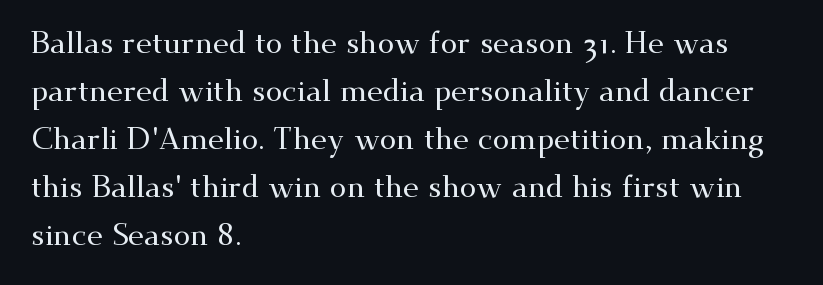
The image shows 30 px wide serif type, upright; set left-aligned, normal line spacing (1.6x), normal letter spacing, not underlined; medium stroke contrast and a small x-height.
